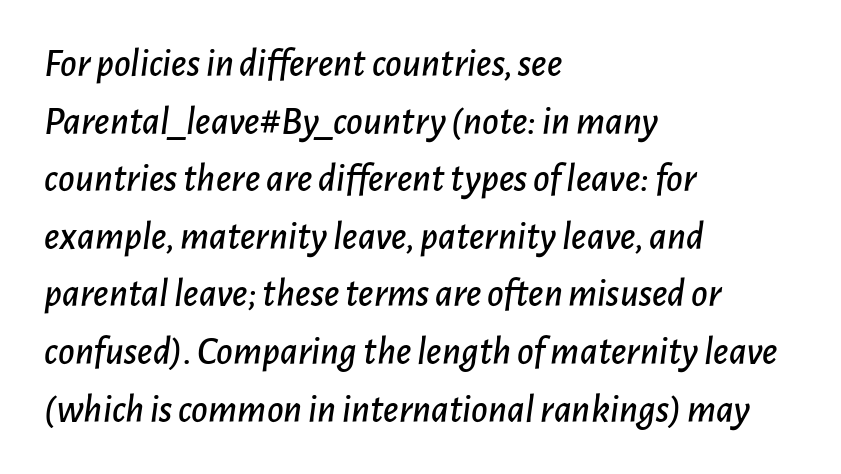
The block of text has a typical density, with ordinary space between rows. Honestly, the letter spacing is just normal — you wouldn't notice it. Characters are canted at an angle relative to the baseline's perpendicular. Clear beneath every line of the passage.
